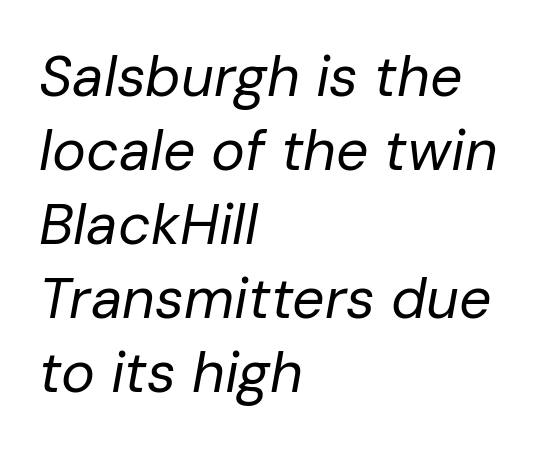
Alignment: flush left. Plain, unruled lines of type. A normal amount of white space separates one row of letters from the next. There's an unmistakable incline to the writing here.
